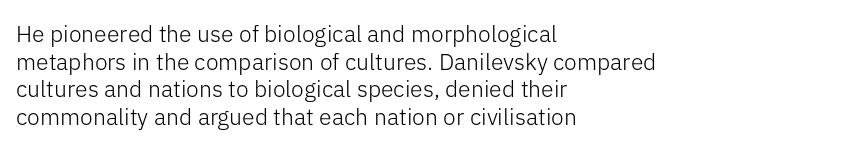
Unlike italic type, these characters show no tilt at all. The string is rendered with underlining switched off. The lines are quadded left. Tracking here is standard; glyphs follow each other at the usual distance. The letters look calm and open, with moderate or lighter stems.
